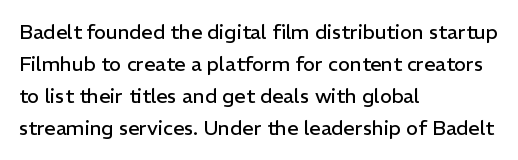
The image shows 20 px text type, upright; set left-aligned, normal line spacing (1.6x), normal letter spacing, not underlined.
